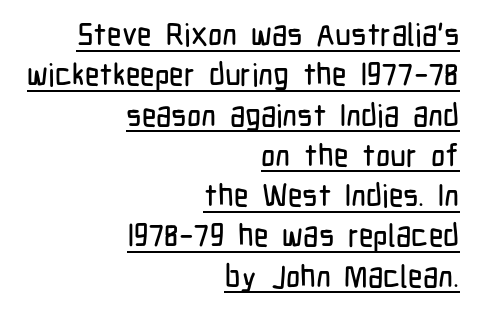
In CSS terms this would be text-align: right. Character widths vary here, with narrow letters taking less room than wide ones. Students, observe the line beneath the letters — that is underlining. The passage shown is typeset with a sans-serif family. This sample keeps an unexceptional amount of space between lines. How are the letters spaced? Ordinarily, with no added tracking.
